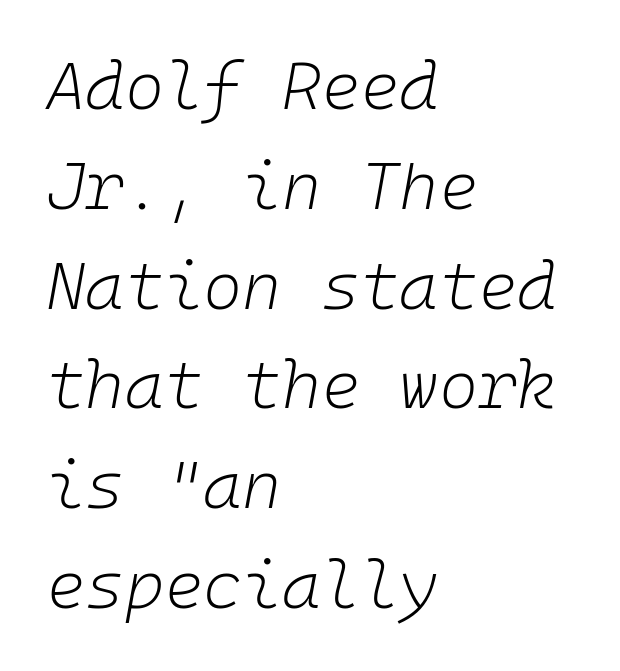
You could count columns in this text — the font is strictly monospaced. Underlining? Definitely not there. Alignment: flush left. The line-height multiplier appears to be the usual default. Short note: letters normally spaced. Stroke mass is kept to a normal reading level or below.
